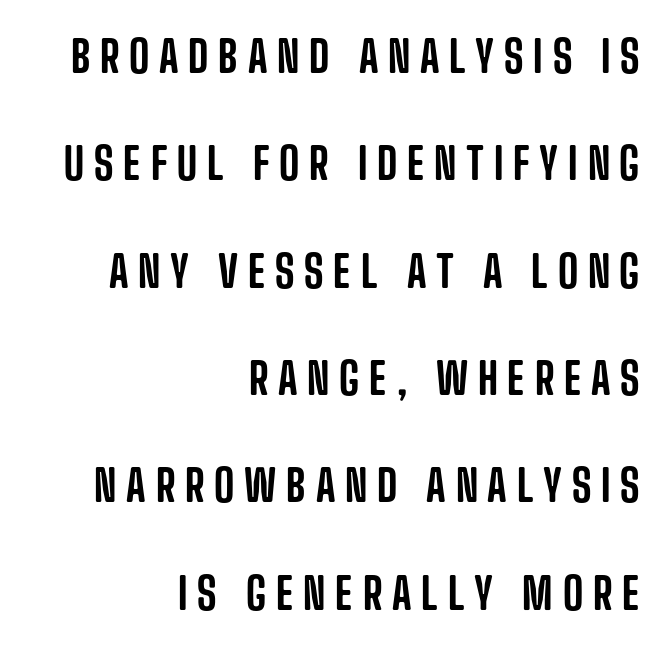
{"serif": "no", "italic": "no", "width": "condensed", "stroke_contrast": "low", "x_height": "large", "monospaced": "no", "underline": "no", "align": "right", "line_spacing": "loose", "line_spacing_ratio": 2.44, "letter_spacing": "wide", "letter_spacing_em": 0.22, "glyph_px": 44}
